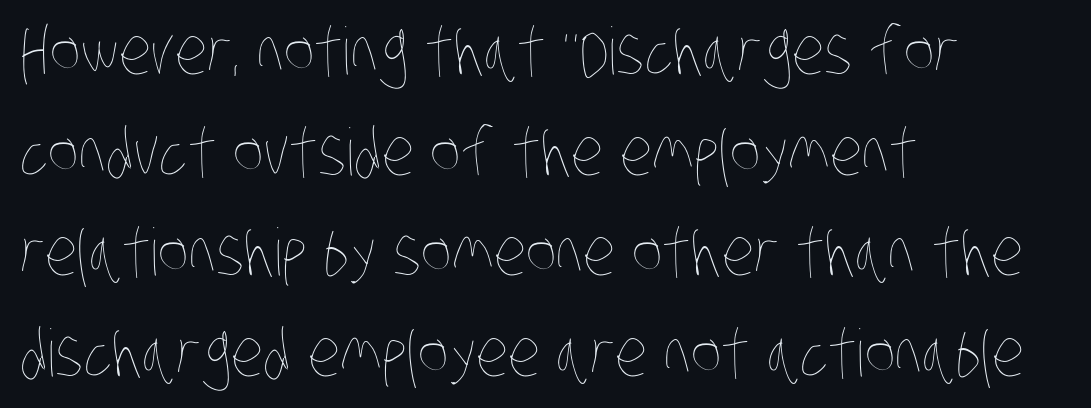
Q: Is the text bold? A: No.
Q: Is the text underlined? A: No.
Q: How is the paragraph aligned? A: Left-aligned.
Q: Is the spacing between letters normal or unusually wide? A: Normal.
Q: Is the spacing between lines tight, normal or loose? A: Normal.
Q: Width (condensed, normal, or wide)? A: Condensed.
Q: Stroke contrast? A: Low.
Q: x-height? A: Large.
Q: Monospaced? A: No.
